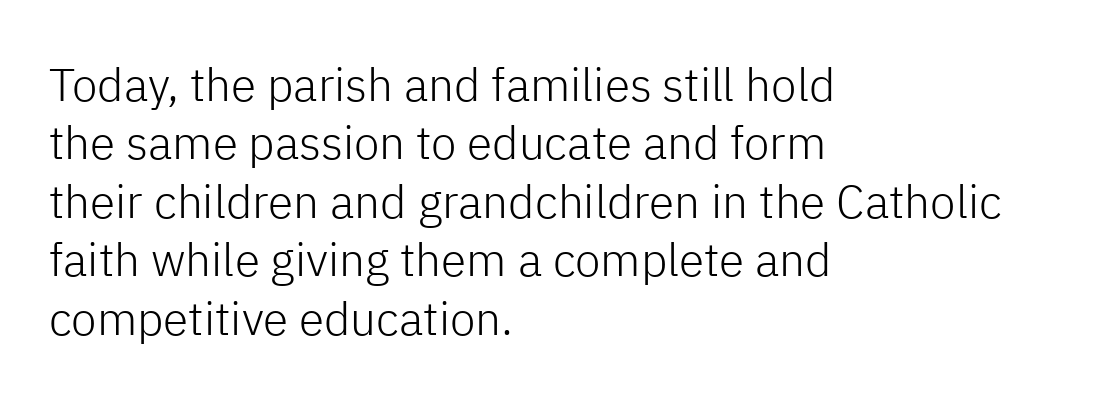
Q: Is the text bold? A: No.
Q: Is the text italic (slanted)? A: No, it is upright.
Q: Is the typeface a serif or a sans-serif typeface? A: Sans-serif.
Q: Is the text underlined? A: No.
Q: How is the paragraph aligned? A: Left-aligned.
Q: Is the spacing between letters normal or unusually wide? A: Normal.
Q: Is the spacing between lines tight, normal or loose? A: Normal.
Q: Width (condensed, normal, or wide)? A: Normal.
Q: Stroke contrast? A: Low.
Q: x-height? A: Medium.
Q: Monospaced? A: No.
